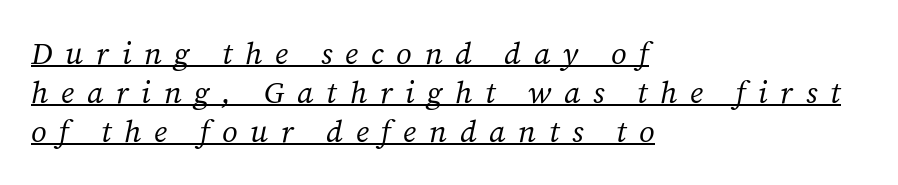
Q: Is the text bold? A: No.
Q: Is the text italic (slanted)? A: Yes, it leans right by about 12 degrees.
Q: Is the typeface a serif or a sans-serif typeface? A: Serif.
Q: Is the text underlined? A: Yes.
Q: How is the paragraph aligned? A: Left-aligned.
Q: Is the spacing between letters normal or unusually wide? A: Unusually wide.
Q: Is the spacing between lines tight, normal or loose? A: Normal.
Q: Width (condensed, normal, or wide)? A: Normal.
Q: Stroke contrast? A: Medium.
Q: x-height? A: Medium.
Q: Monospaced? A: No.
